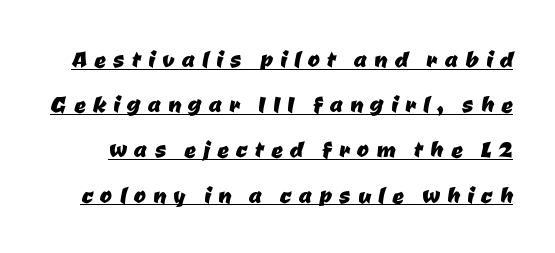
Q: Is the typeface a serif or a sans-serif typeface? A: Sans-serif.
Q: Is the text underlined? A: Yes.
Q: Is the spacing between letters normal or unusually wide? A: Unusually wide.
Q: Is the spacing between lines tight, normal or loose? A: Normal.
Q: Width (condensed, normal, or wide)? A: Normal.
Q: Stroke contrast? A: Low.
Q: x-height? A: Medium.
Q: Monospaced? A: No.
